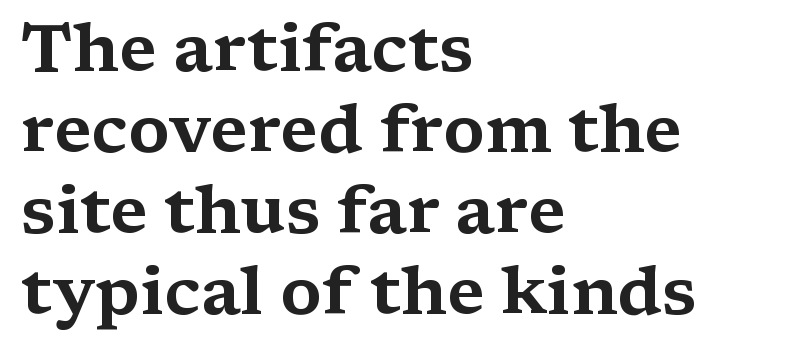
Q: Is the text italic (slanted)? A: No, it is upright.
Q: Is the typeface a serif or a sans-serif typeface? A: Serif.
Q: Is the text underlined? A: No.
Q: How is the paragraph aligned? A: Left-aligned.
Q: Is the spacing between letters normal or unusually wide? A: Normal.
Q: Width (condensed, normal, or wide)? A: Wide.
Q: Stroke contrast? A: Medium.
Q: x-height? A: Medium.
Q: Monospaced? A: No.
